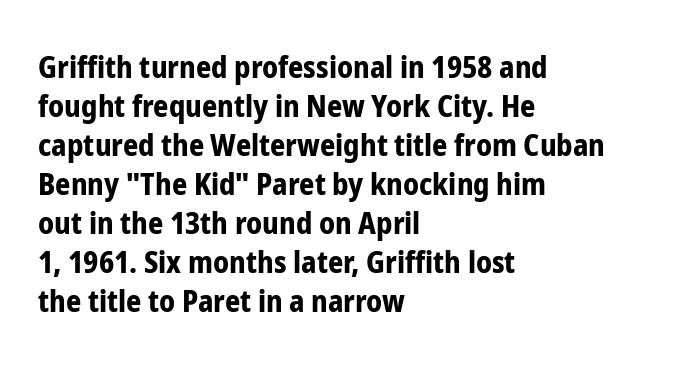
{"serif": "no", "italic": "no", "bold": "yes", "weight": "bold", "width": "condensed", "stroke_contrast": "low", "x_height": "medium", "monospaced": "no", "underline": "no", "align": "left", "line_spacing": "normal", "line_spacing_ratio": 1.3, "letter_spacing": "normal", "letter_spacing_em": 0.0, "glyph_px": 30}
